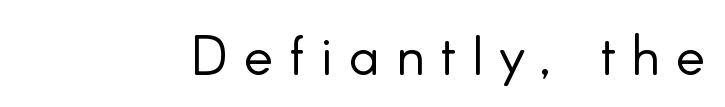
Q: Is the text bold? A: No.
Q: Is the text italic (slanted)? A: No, it is upright.
Q: Is the typeface a serif or a sans-serif typeface? A: Sans-serif.
Q: Is the text underlined? A: No.
Q: Is the spacing between letters normal or unusually wide? A: Unusually wide.
Q: Width (condensed, normal, or wide)? A: Normal.
Q: Stroke contrast? A: Low.
Q: x-height? A: Small.
Q: Monospaced? A: No.
